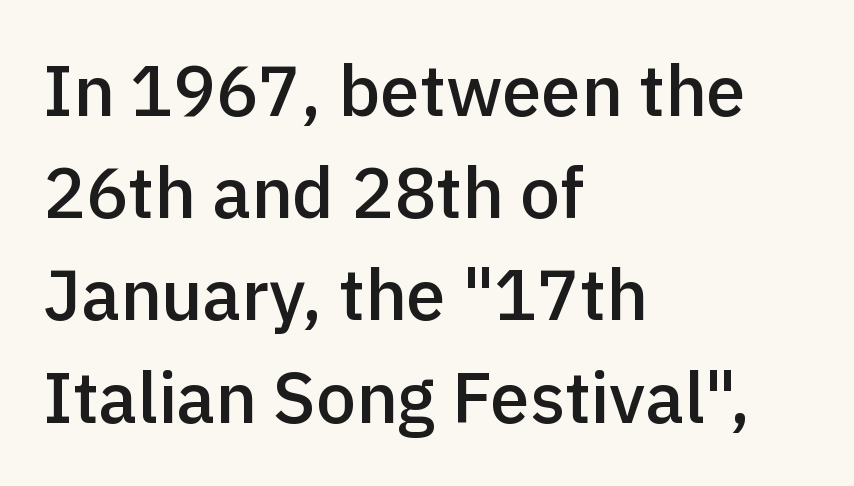
To sum up the face: it is a sans, with no serifs. The face used here is rendered with its standard letterfit. Alignment: flush left. Vertical strokes here are truly vertical.
